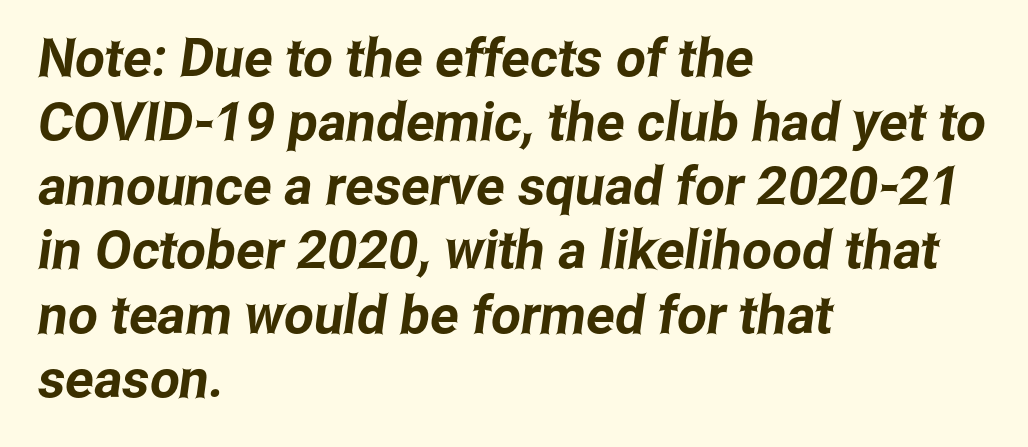
Q: Is the typeface a serif or a sans-serif typeface? A: Sans-serif.
Q: Is the text underlined? A: No.
Q: How is the paragraph aligned? A: Left-aligned.
Q: Is the spacing between letters normal or unusually wide? A: Normal.
Q: Width (condensed, normal, or wide)? A: Condensed.
Q: Stroke contrast? A: Low.
Q: x-height? A: Medium.
Q: Monospaced? A: No.
